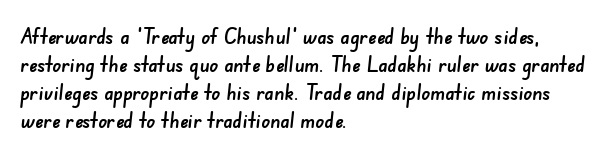
{"underline": "no", "align": "left", "line_spacing": "normal", "line_spacing_ratio": 1.28, "letter_spacing": "normal", "letter_spacing_em": 0.0, "glyph_px": 22}
